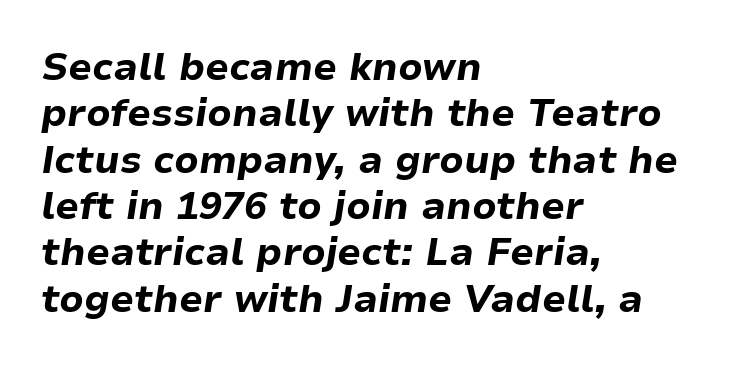
Heft: maximum for text — a bold. Rule under the text: the space is simply empty. Spacing verdict: proportional, widths tailored to each character. Characters follow at the spacing the type designer built in. The specimen reads as italic at a glance. The ragged edge is on the right, which tells us the setting is flush left.
